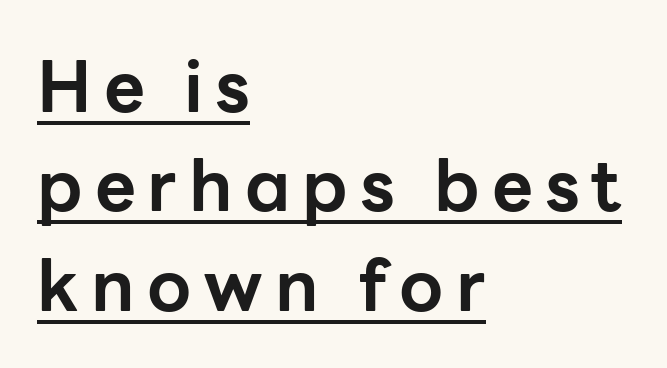
{"serif": "no", "italic": "no", "bold": "yes", "weight": "bold", "width": "normal", "stroke_contrast": "low", "x_height": "medium", "monospaced": "no", "underline": "yes", "align": "left", "line_spacing": "normal", "line_spacing_ratio": 1.4, "glyph_px": 71}
